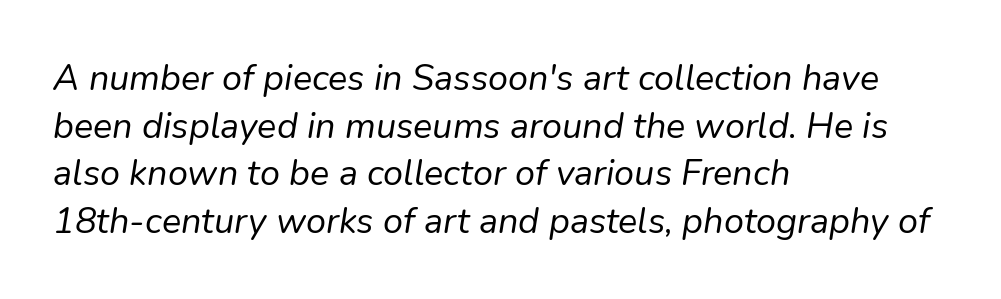
{"italic": "yes", "lean": "right", "slant_degrees": 9, "bold": "no", "weight": "regular", "width": "normal", "stroke_contrast": "low", "x_height": "medium", "monospaced": "no", "underline": "no", "align": "left", "line_spacing": "normal", "line_spacing_ratio": 1.32, "letter_spacing": "normal", "letter_spacing_em": 0.0, "glyph_px": 36}
